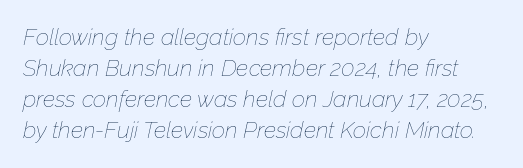
Teacher's note: observe the even left margin — that is flush-left alignment. Evenly set lines give the paragraph a standard silhouette. Check under the words: just untouched page. The weight tops out at a normal text grade. Tracking here is standard; glyphs follow each other at the usual distance.
